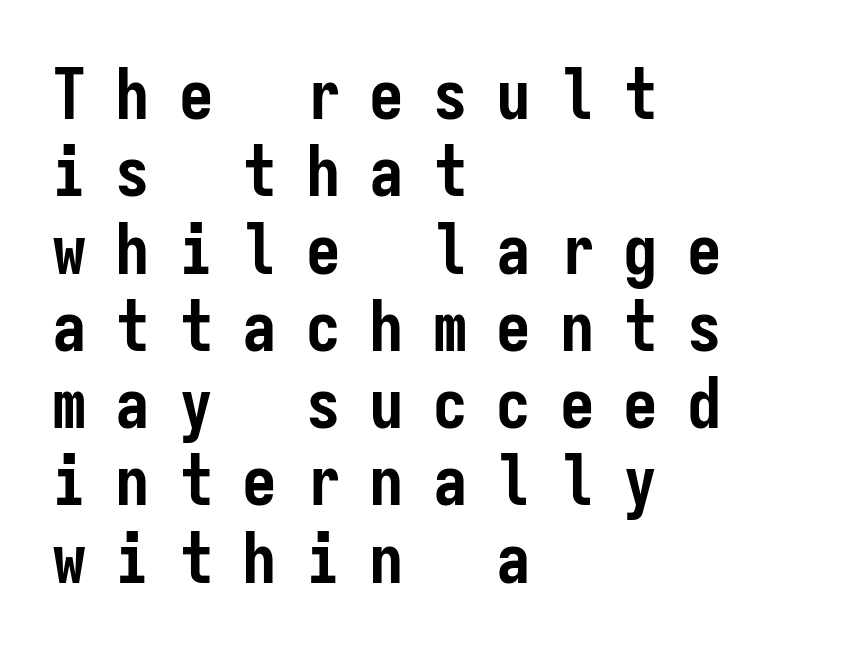
The baseline area is clear. Strong, thick strokes mark this as bold type. Monospaced: the letters line up in strict vertical columns. You can tell from the bare stems that sans-serif type was used. Quick note: interline space is minimal.
